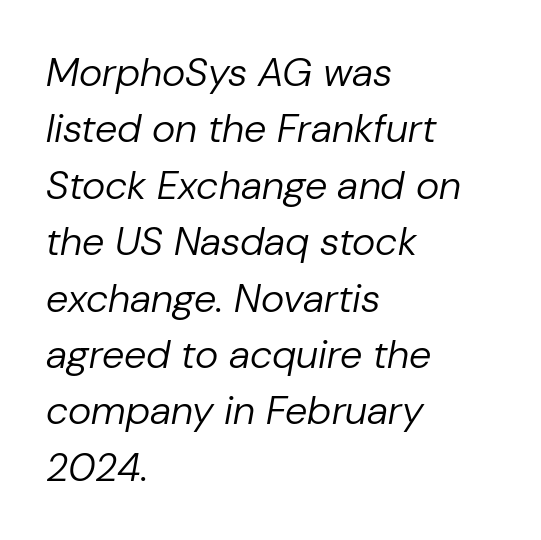
{"italic": "yes", "lean": "right", "slant_degrees": 10, "bold": "no", "weight": "regular", "width": "normal", "stroke_contrast": "low", "x_height": "medium", "monospaced": "no", "underline": "no", "align": "left", "line_spacing": "normal", "line_spacing_ratio": 1.41, "letter_spacing": "normal", "letter_spacing_em": 0.0, "glyph_px": 40}
